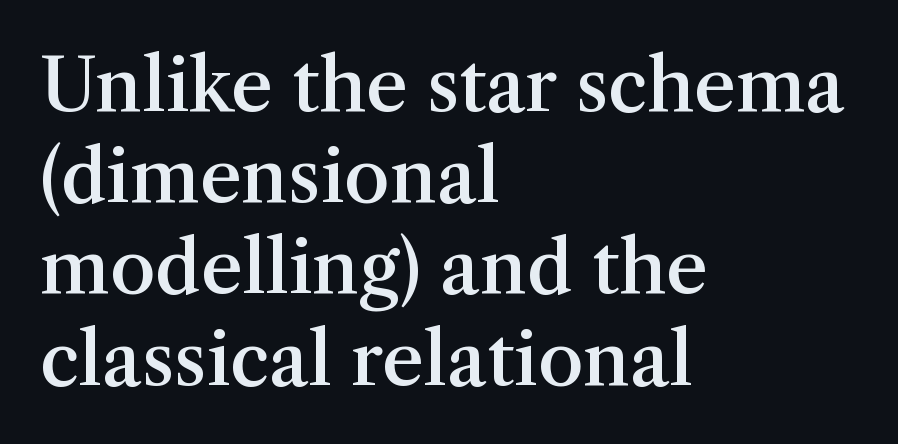
Each letter keeps its own natural width here, so spacing adapts to shape. The lettering holds an erect, upright posture throughout. A student would call this left alignment; a typographer would say flush left, rag right. Unmarked baselines from the first word to the last.
